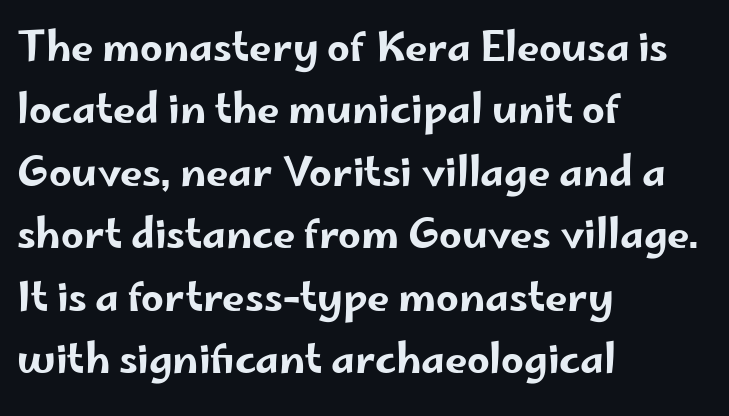
The face used here is proportionally spaced, like ordinary book or web type. The compositor pushed each line to the left boundary. Nope, not italic — everything's standing straight. Words appear dense and cohesive because spacing is normal. Serifs: no, the terminals of the letterforms are clean.
